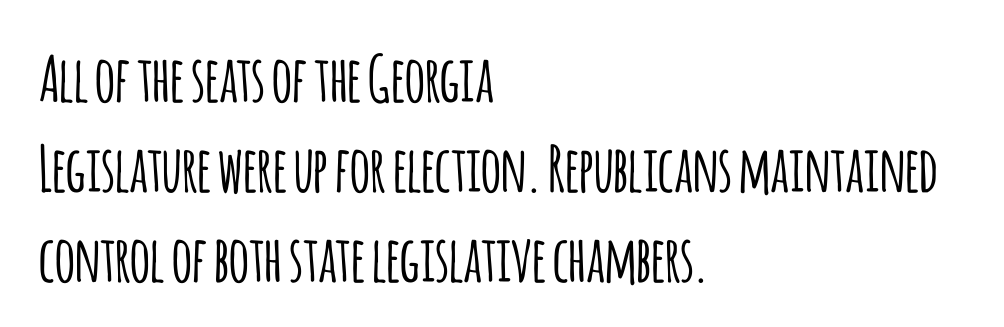
Q: Is the text italic (slanted)? A: No, it is upright.
Q: Is the typeface a serif or a sans-serif typeface? A: Sans-serif.
Q: Is the text underlined? A: No.
Q: How is the paragraph aligned? A: Left-aligned.
Q: Is the spacing between letters normal or unusually wide? A: Normal.
Q: Is the spacing between lines tight, normal or loose? A: Normal.
Q: Width (condensed, normal, or wide)? A: Condensed.
Q: Stroke contrast? A: Low.
Q: x-height? A: Large.
Q: Monospaced? A: No.
